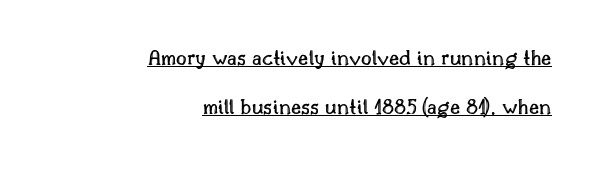
This is roman type, the default non-slanted kind. In CSS terms this would be text-align: right. The gaps between neighbouring characters are ordinary and unremarkable. One glance says open: line gaps are wider than usual. The passage shown is underscored from start to finish.
